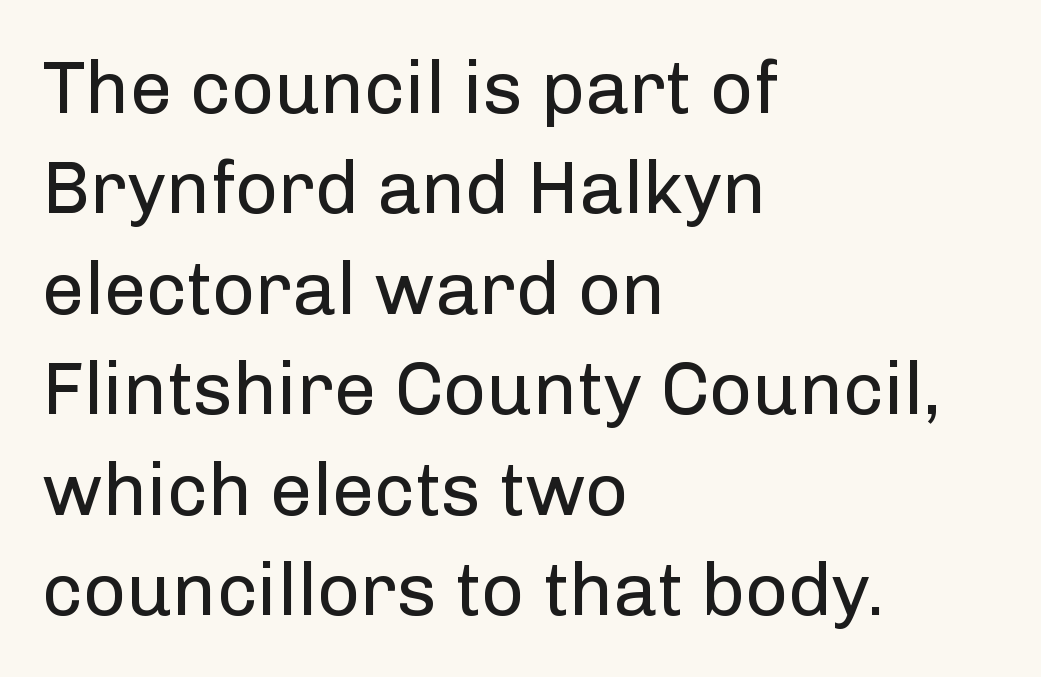
Underline: absent. No chunkiness to these letters — they're not bold. Nope, not italic — everything's standing straight. Nobody touched the tracking dial on this one.
